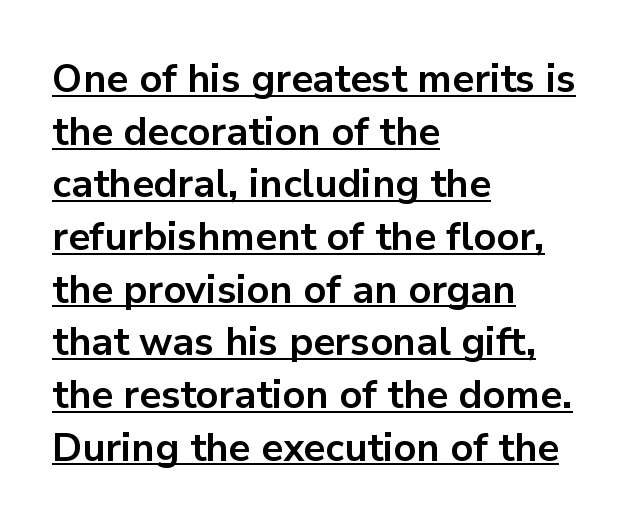
{"serif": "no", "italic": "no", "bold": "yes", "weight": "bold", "width": "normal", "stroke_contrast": "low", "x_height": "medium", "monospaced": "no", "underline": "yes", "align": "left", "line_spacing": "normal", "line_spacing_ratio": 1.35, "letter_spacing": "normal", "letter_spacing_em": 0.0, "glyph_px": 39}
